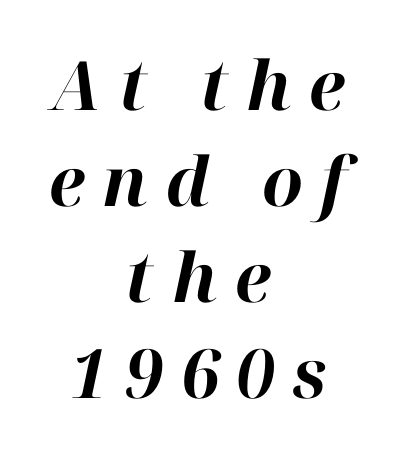
Q: Is the text bold? A: Yes.
Q: Is the text italic (slanted)? A: Yes, it leans right by about 12 degrees.
Q: Is the text underlined? A: No.
Q: How is the paragraph aligned? A: Centered.
Q: Is the spacing between letters normal or unusually wide? A: Unusually wide.
Q: Is the spacing between lines tight, normal or loose? A: Normal.
Q: Width (condensed, normal, or wide)? A: Normal.
Q: Stroke contrast? A: High.
Q: x-height? A: Medium.
Q: Monospaced? A: No.
